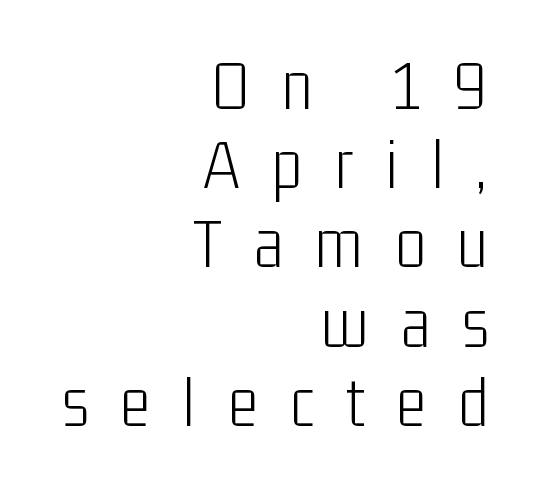
Do the letters lean? They stand straight. The font family rendered here belongs to the sans-serif group. Tracking value appears strongly positive — letters spread wide. No chunkiness to these letters — they're not bold. Whoever set this chose condensed vertical rhythm over breathing room.
